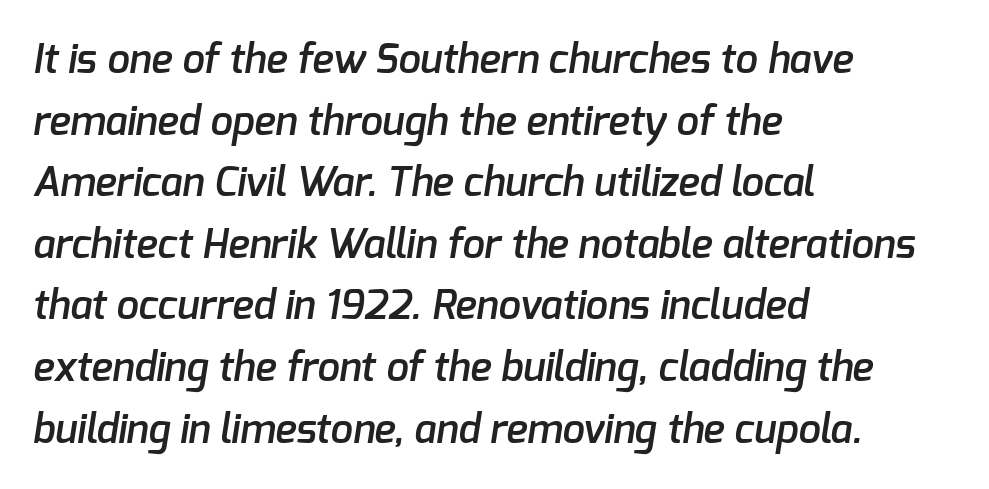
The image shows 40 px semibold sans-serif type; set left-aligned, normal line spacing (1.54x), normal letter spacing, not underlined; low stroke contrast and a medium x-height.
